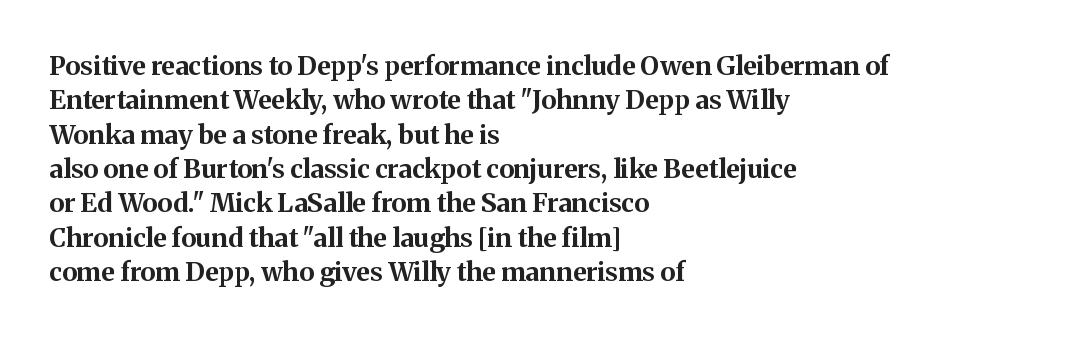
The image shows 26 px bold type, upright; set left-aligned, normal line spacing (1.32x), normal letter spacing, not underlined.
